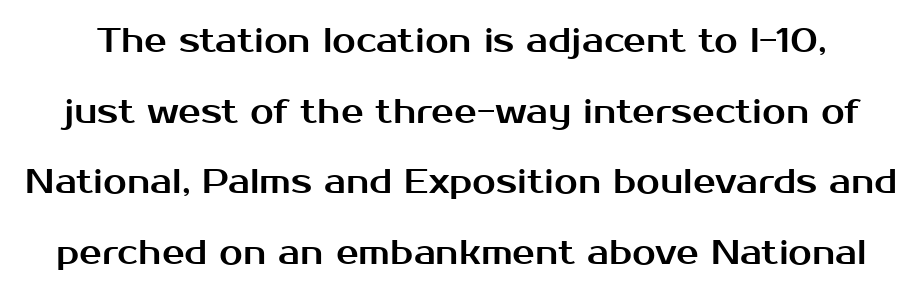
The image shows 34 px sans-serif type, upright; set loose line spacing (2.08x), normal letter spacing, not underlined; medium stroke contrast and a medium x-height.
